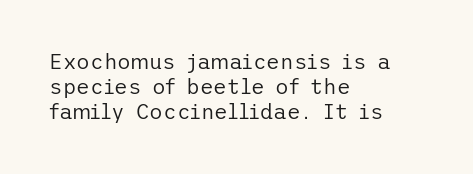
Q: Is the text bold? A: No.
Q: Is the text italic (slanted)? A: No, it is upright.
Q: Is the text underlined? A: No.
Q: How is the paragraph aligned? A: Left-aligned.
Q: Is the spacing between letters normal or unusually wide? A: Normal.
